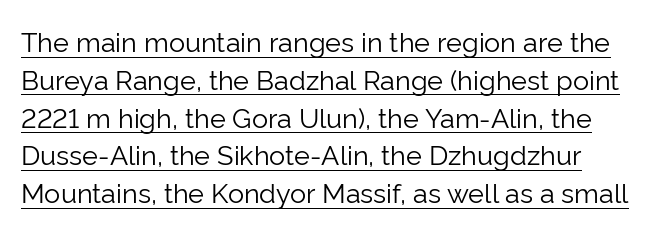
Q: Is the text bold? A: No.
Q: Is the text italic (slanted)? A: No, it is upright.
Q: Is the text underlined? A: Yes.
Q: Is the spacing between letters normal or unusually wide? A: Normal.
Q: Is the spacing between lines tight, normal or loose? A: Normal.
